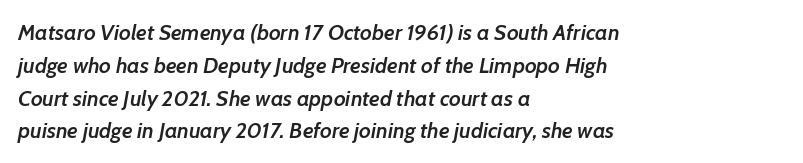
{"italic": "yes", "lean": "right", "slant_degrees": 7, "bold": "semi", "underline": "no", "align": "left", "line_spacing": "normal", "line_spacing_ratio": 1.49, "letter_spacing": "normal", "letter_spacing_em": 0.0, "glyph_px": 22}
